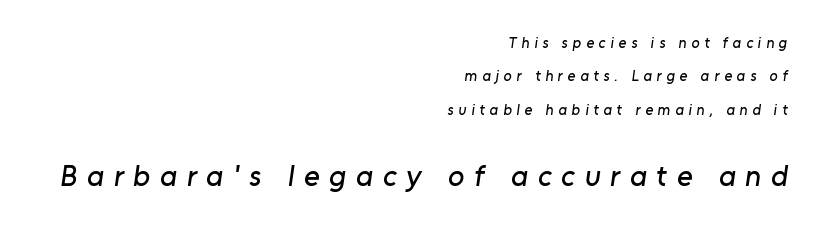
{"serif": "no", "width": "normal", "stroke_contrast": "low", "x_height": "medium", "monospaced": "no", "underline": "no", "align": "right", "line_spacing": "loose", "line_spacing_ratio": 2.22, "letter_spacing": "wide", "letter_spacing_em": 0.32, "larger_block": "second", "size_ratio": 2.0, "glyph_px": 30}
